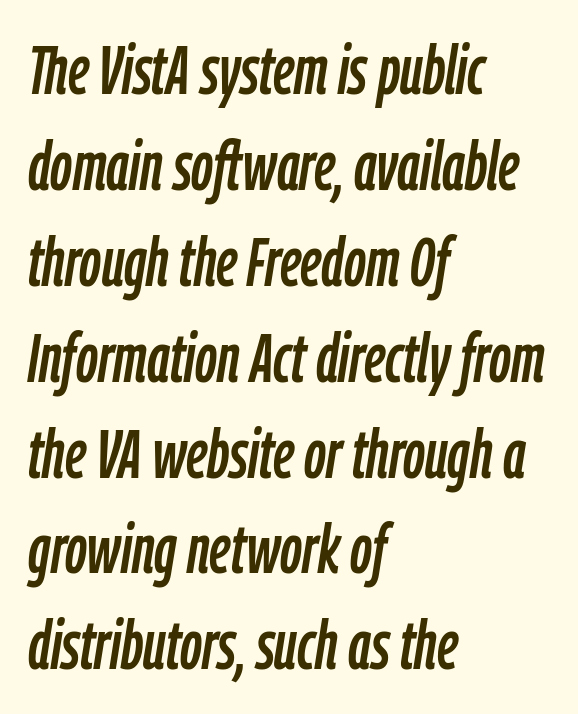
{"italic": "yes", "lean": "right", "slant_degrees": 9, "width": "condensed", "stroke_contrast": "low", "x_height": "medium", "monospaced": "no", "underline": "no", "align": "left", "line_spacing": "normal", "line_spacing_ratio": 1.41, "letter_spacing": "normal", "letter_spacing_em": 0.0, "glyph_px": 68}
